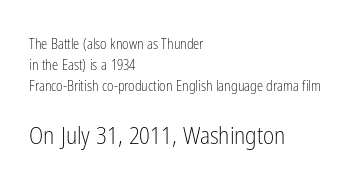
You get the small type first, then a jump to larger type. Caption: multi-line text, flush left, ragged right. The cut favours lightness, reaching ordinary text weight at its darkest. Default kerning and tracking; the words read as compact shapes. The space beneath each line is pristine and unruled. A typesetter would call this leading conventional body-copy spacing.
